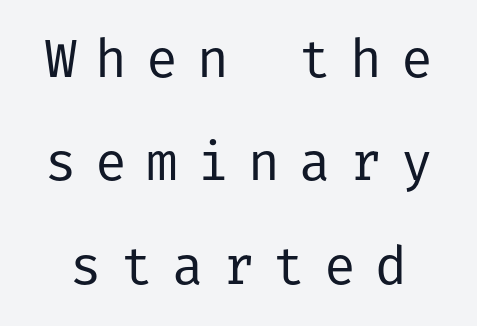
The image shows 53 px regular-weight sans-serif type, upright; set loose line spacing (1.95x), unusually wide letter spacing (+0.36 em), not underlined; low stroke contrast and a medium x-height.
